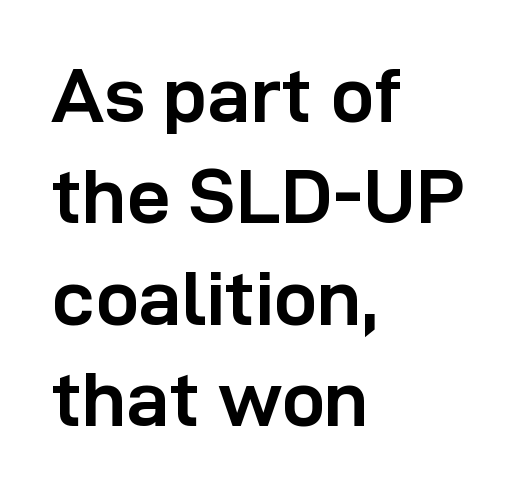
Q: Is the text bold? A: Yes.
Q: Is the text italic (slanted)? A: No, it is upright.
Q: Is the typeface a serif or a sans-serif typeface? A: Sans-serif.
Q: Is the text underlined? A: No.
Q: How is the paragraph aligned? A: Left-aligned.
Q: Is the spacing between letters normal or unusually wide? A: Normal.
Q: Is the spacing between lines tight, normal or loose? A: Normal.
Q: Width (condensed, normal, or wide)? A: Normal.
Q: Stroke contrast? A: Low.
Q: x-height? A: Medium.
Q: Monospaced? A: No.
